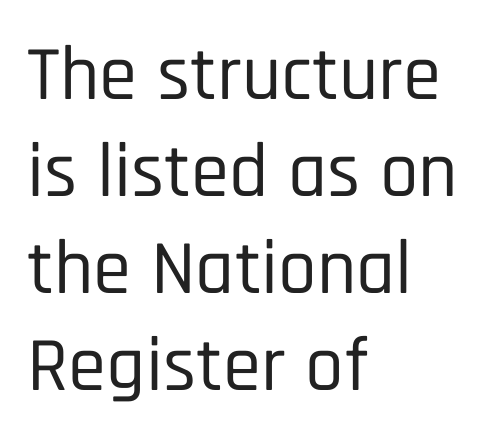
{"serif": "no", "italic": "no", "width": "condensed", "stroke_contrast": "low", "x_height": "large", "monospaced": "no", "underline": "no", "align": "left", "line_spacing": "normal", "line_spacing_ratio": 1.26, "letter_spacing": "normal", "letter_spacing_em": 0.0, "glyph_px": 77}
